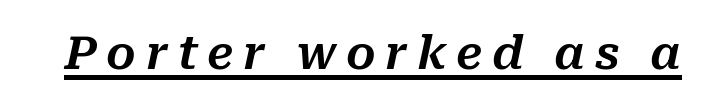
{"italic": "yes", "lean": "right", "slant_degrees": 10, "width": "normal", "stroke_contrast": "medium", "x_height": "medium", "monospaced": "no", "underline": "yes", "letter_spacing": "wide", "letter_spacing_em": 0.21, "glyph_px": 46}
